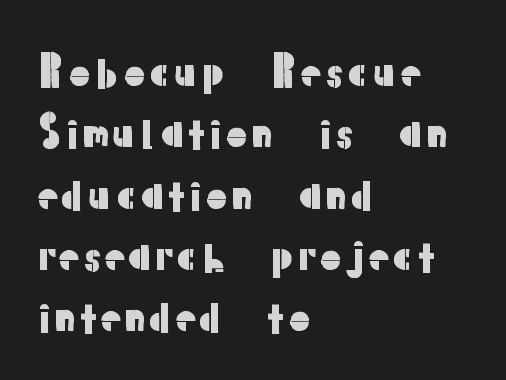
{"serif": "no", "italic": "no", "width": "normal", "stroke_contrast": "low", "x_height": "medium", "monospaced": "no", "underline": "no", "align": "left", "line_spacing": "normal", "line_spacing_ratio": 1.46, "letter_spacing": "normal", "letter_spacing_em": 0.0, "glyph_px": 42}
